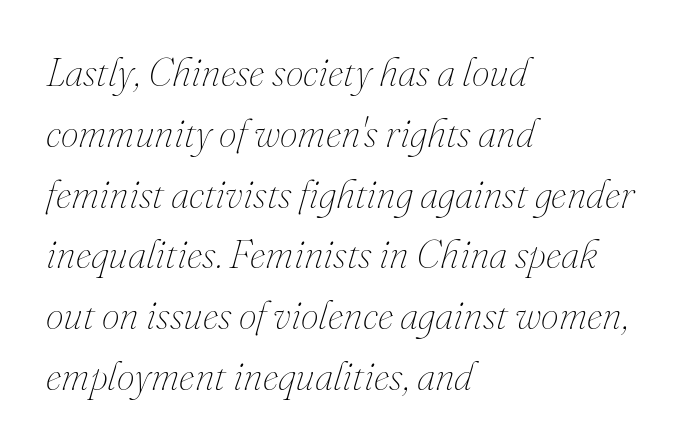
You could not count columns in this text — the font is proportionally spaced. A typesetter would call this leading conventional body-copy spacing. No letter is thick-stroked: the sample isn't bold. Honestly, the letter spacing is just normal — you wouldn't notice it.
